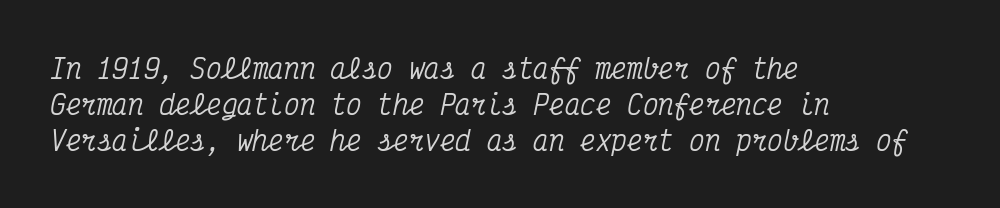
Honestly, the row spacing looks completely unremarkable. Descenders are the only things crossing below the line. The axis of the letterforms is tilted away from vertical. Horizontal alignment here is leftward, the default for most running prose.
